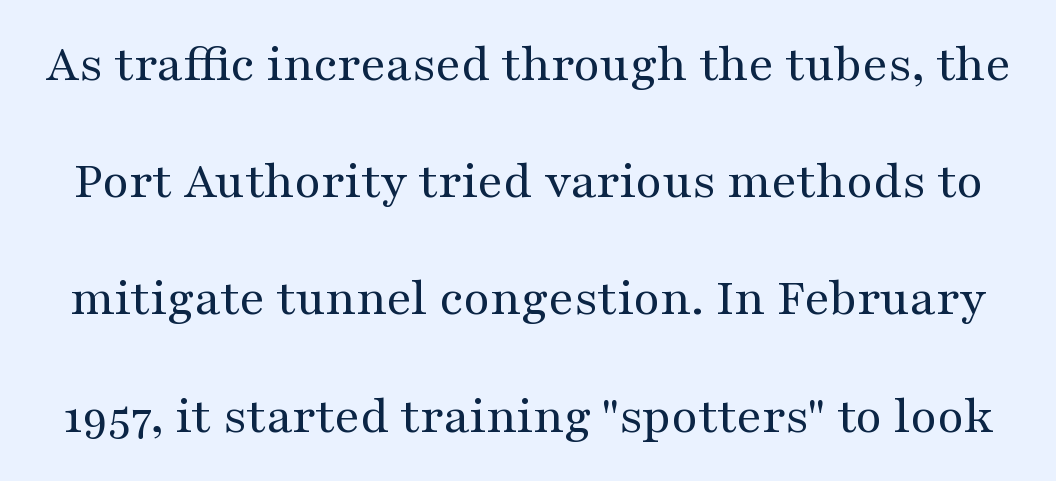
Do the characters align in a grid? No, the font is proportional. The strokes carry an ordinary text weight at most. The type is set solid horizontally, with unmodified tracking. Type style note: has serifs. Tall strokes in this sample are plumb rather than angled. Baseline-to-baseline distance is far greater than the letter height.
